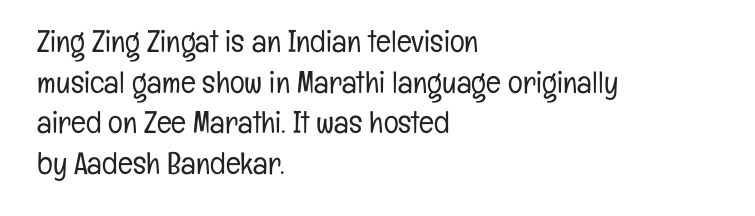
Q: Is the text bold? A: No.
Q: Is the text italic (slanted)? A: No, it is upright.
Q: Is the typeface a serif or a sans-serif typeface? A: Sans-serif.
Q: Is the text underlined? A: No.
Q: How is the paragraph aligned? A: Left-aligned.
Q: Is the spacing between letters normal or unusually wide? A: Normal.
Q: Is the spacing between lines tight, normal or loose? A: Normal.
Q: Width (condensed, normal, or wide)? A: Condensed.
Q: Stroke contrast? A: Low.
Q: x-height? A: Medium.
Q: Monospaced? A: No.
